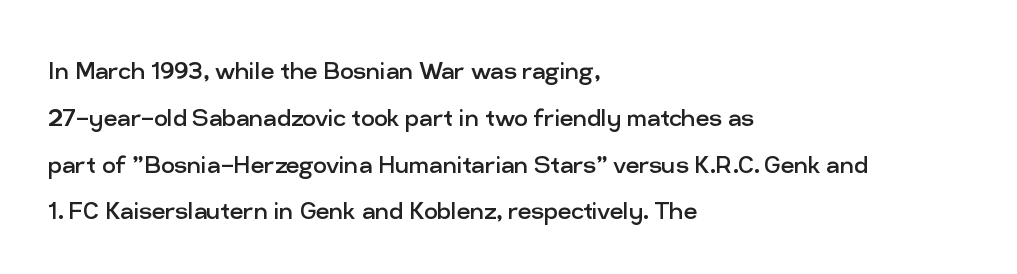
{"serif": "no", "italic": "no", "bold": "no", "weight": "regular", "width": "normal", "stroke_contrast": "low", "x_height": "medium", "monospaced": "no", "underline": "no", "align": "left", "line_spacing": "normal", "line_spacing_ratio": 1.56, "letter_spacing": "normal", "letter_spacing_em": 0.0, "glyph_px": 30}
